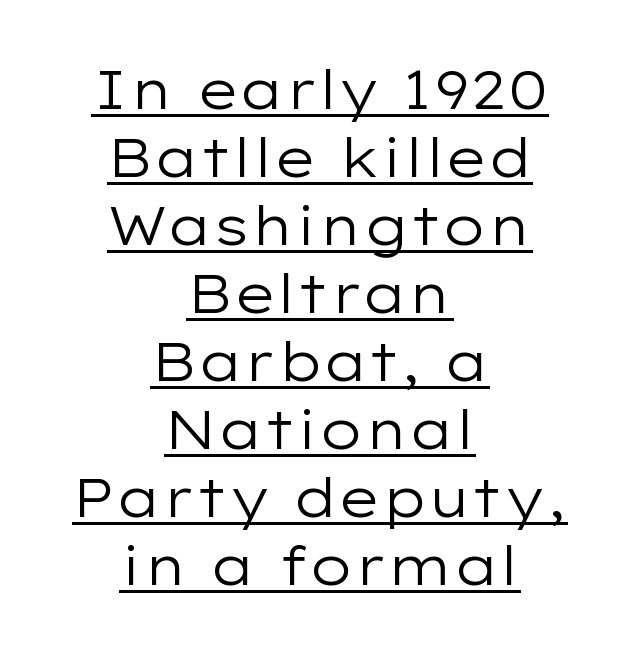
Letter spacing: default. The passage shown stacks its lines at a standard gap. A student would call this center alignment; a typographer would say set centered. Every character sits straight up, as roman type does. Glance below the letters and you will spot a drawn line.
